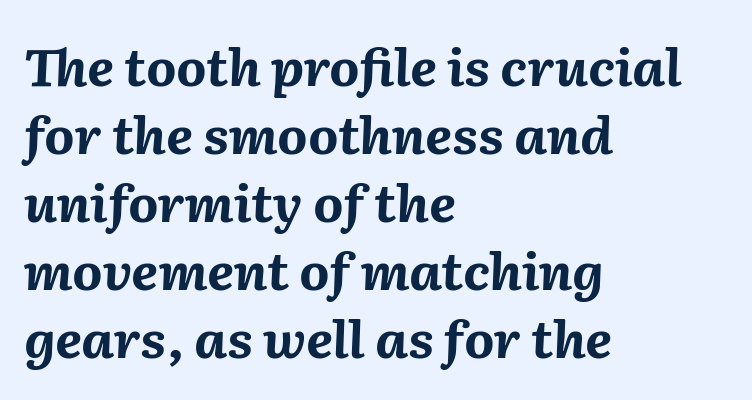
{"italic": "yes", "lean": "right", "slant_degrees": 2, "bold": "yes", "weight": "bold", "width": "normal", "stroke_contrast": "medium", "x_height": "medium", "monospaced": "no", "underline": "no", "align": "left", "line_spacing": "normal", "line_spacing_ratio": 1.31, "letter_spacing": "normal", "letter_spacing_em": 0.0, "glyph_px": 52}
